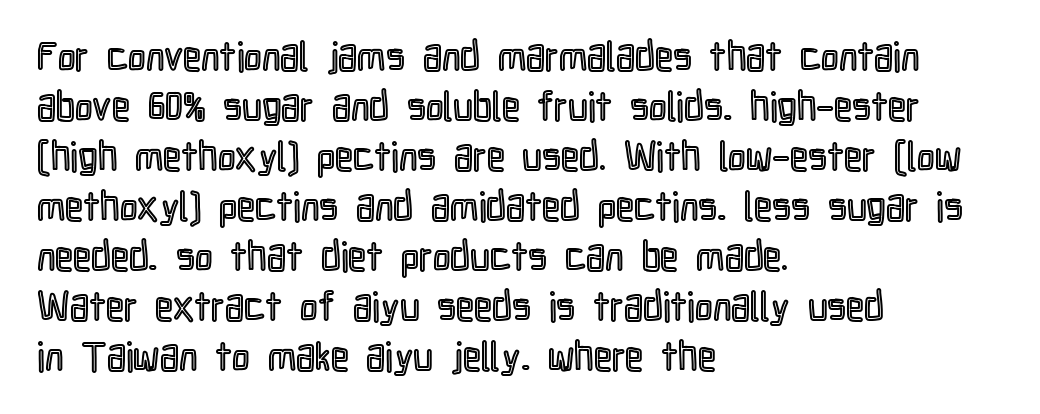
The image shows 40 px condensed type, upright; set left-aligned, normal line spacing (1.25x), normal letter spacing, not underlined; a medium x-height.
